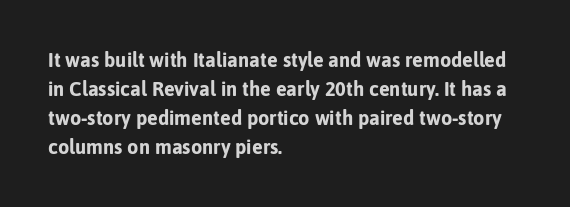
Style check: upright. The block of text has a typical density, with ordinary space between rows. The words here are not underlined. The paragraph shown leans on its left margin. The gaps between neighbouring characters are ordinary and unremarkable.
